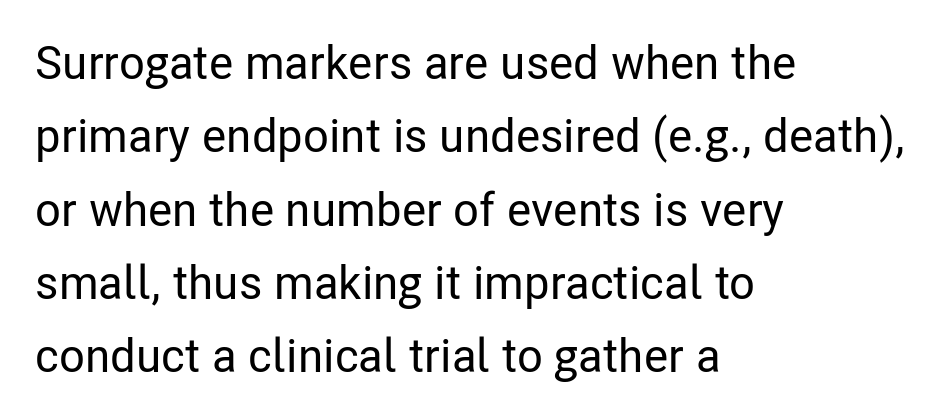
Q: Is the text italic (slanted)? A: No, it is upright.
Q: Is the typeface a serif or a sans-serif typeface? A: Sans-serif.
Q: Is the text underlined? A: No.
Q: How is the paragraph aligned? A: Left-aligned.
Q: Is the spacing between letters normal or unusually wide? A: Normal.
Q: Is the spacing between lines tight, normal or loose? A: Normal.
Q: Width (condensed, normal, or wide)? A: Condensed.
Q: Stroke contrast? A: Low.
Q: x-height? A: Medium.
Q: Monospaced? A: No.
